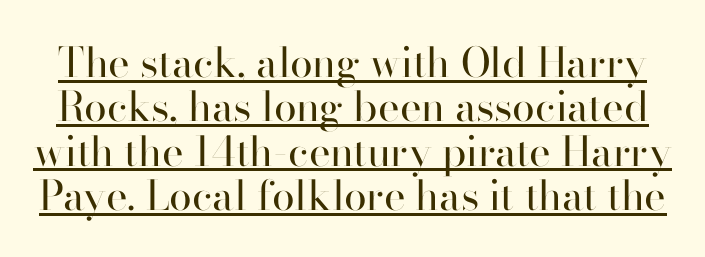
The axis of the letterforms is exactly vertical. This reads as an unemphasized weight, regular at the heaviest. Vertically, the passage feels compressed, each row crowding the next. This sample carries an underscore along the baseline area. No extra tracking has been applied to these lines. I'd call this a sans setting — the letters go barefoot.
